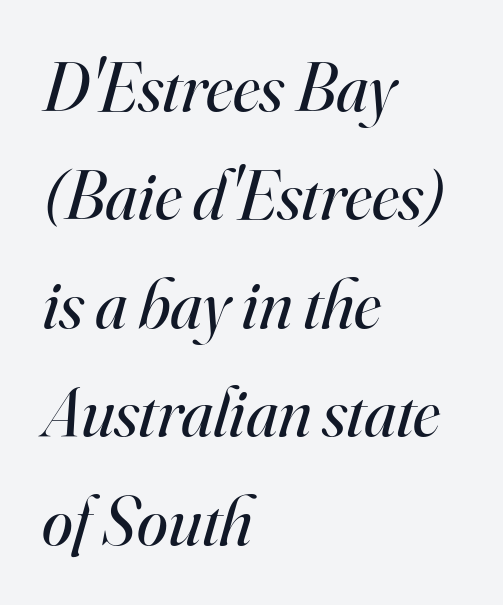
{"serif": "yes", "italic": "yes", "lean": "right", "slant_degrees": 16, "bold": "no", "weight": "regular", "width": "normal", "stroke_contrast": "high", "x_height": "small", "monospaced": "no", "underline": "no", "align": "left", "line_spacing": "normal", "line_spacing_ratio": 1.55, "letter_spacing": "normal", "letter_spacing_em": 0.0, "glyph_px": 70}
